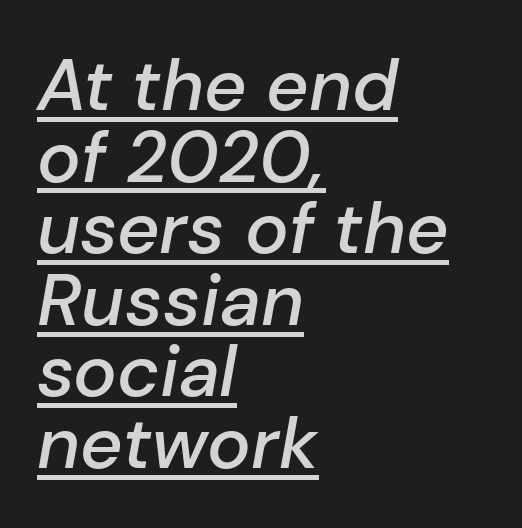
Q: Is the text bold? A: Semi-bold.
Q: Is the text italic (slanted)? A: Yes, it leans right by about 10 degrees.
Q: Is the text underlined? A: Yes.
Q: How is the paragraph aligned? A: Left-aligned.
Q: Is the spacing between letters normal or unusually wide? A: Normal.
Q: Is the spacing between lines tight, normal or loose? A: Tight.
Q: Width (condensed, normal, or wide)? A: Normal.
Q: Stroke contrast? A: Low.
Q: x-height? A: Medium.
Q: Monospaced? A: No.
